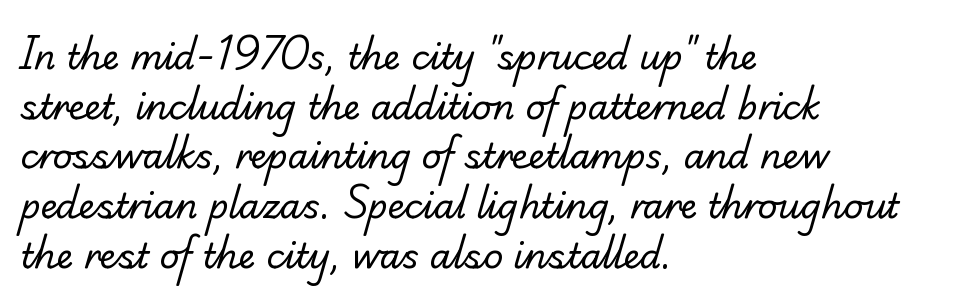
Q: Is the text bold? A: No.
Q: Is the typeface a serif or a sans-serif typeface? A: Serif.
Q: Is the text underlined? A: No.
Q: How is the paragraph aligned? A: Left-aligned.
Q: Is the spacing between letters normal or unusually wide? A: Normal.
Q: Is the spacing between lines tight, normal or loose? A: Normal.
Q: Width (condensed, normal, or wide)? A: Normal.
Q: Stroke contrast? A: Low.
Q: x-height? A: Small.
Q: Monospaced? A: No.
